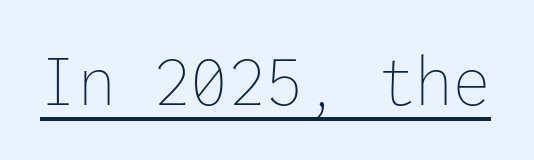
Q: Is the text bold? A: No.
Q: Is the text italic (slanted)? A: No, it is upright.
Q: Is the text underlined? A: Yes.
Q: Is the spacing between letters normal or unusually wide? A: Normal.
Q: Width (condensed, normal, or wide)? A: Normal.
Q: Stroke contrast? A: Low.
Q: x-height? A: Medium.
Q: Monospaced? A: Yes.
